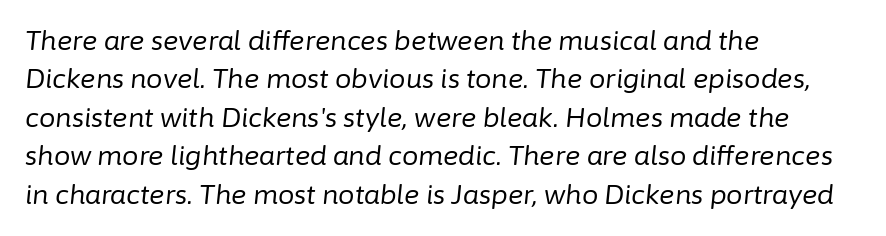
Q: Is the text bold? A: No.
Q: Is the text italic (slanted)? A: Yes, it leans right by about 6 degrees.
Q: Is the text underlined? A: No.
Q: How is the paragraph aligned? A: Left-aligned.
Q: Is the spacing between letters normal or unusually wide? A: Normal.
Q: Is the spacing between lines tight, normal or loose? A: Normal.
